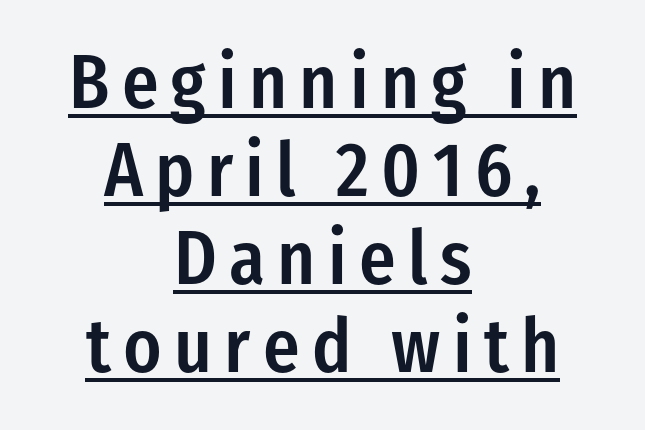
The image shows 76 px semibold, condensed sans-serif type, upright; set centered, line spacing 1.16x, underlined; low stroke contrast and a medium x-height.
